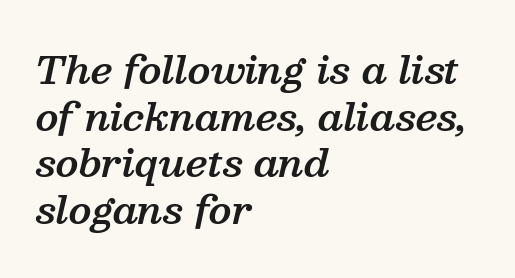
The image shows 38 px semibold serif type, italic (leaning right); set left-aligned, line spacing 1.23x, normal letter spacing, not underlined; medium stroke contrast and a medium x-height.
